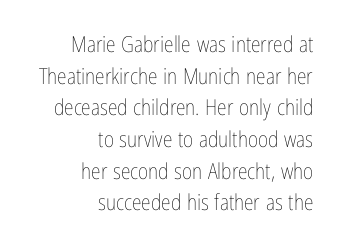
Q: Is the text bold? A: No.
Q: Is the text italic (slanted)? A: No, it is upright.
Q: Is the text underlined? A: No.
Q: How is the paragraph aligned? A: Right-aligned.
Q: Is the spacing between letters normal or unusually wide? A: Normal.
Q: Is the spacing between lines tight, normal or loose? A: Normal.
